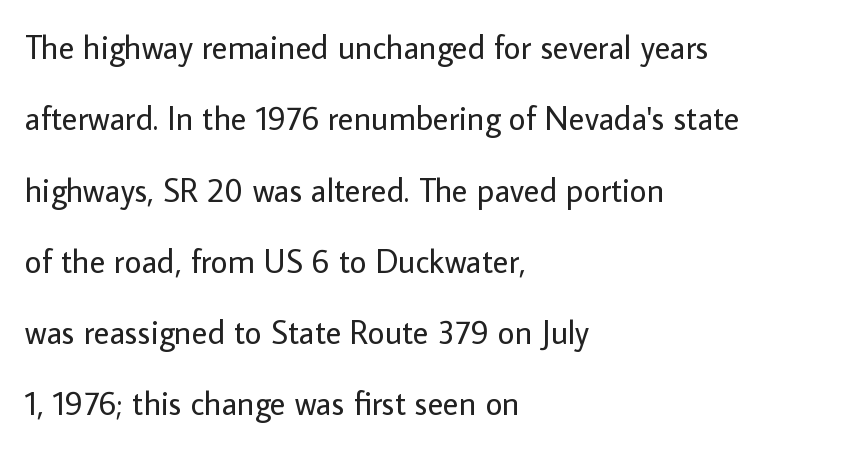
When letters stand straight like this, we call the style roman or upright. The gaps between neighbouring characters are ordinary and unremarkable. The rendering uses a large line-height, opening up the rows. Are there feet on the stems? There aren't — it's a sans.
